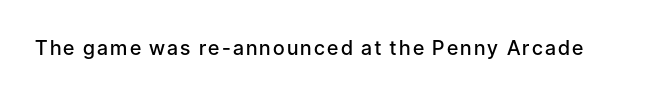
{"italic": "no", "bold": "semi", "underline": "no", "glyph_px": 20}
